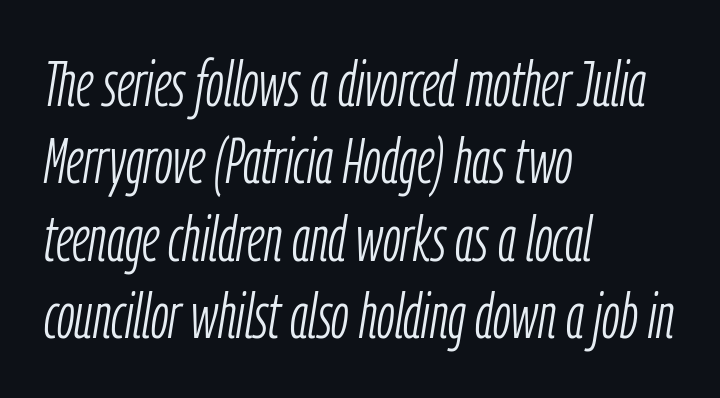
Q: Is the text bold? A: No.
Q: Is the text italic (slanted)? A: Yes, it leans right by about 9 degrees.
Q: Is the text underlined? A: No.
Q: How is the paragraph aligned? A: Left-aligned.
Q: Is the spacing between letters normal or unusually wide? A: Normal.
Q: Width (condensed, normal, or wide)? A: Condensed.
Q: Stroke contrast? A: Low.
Q: x-height? A: Medium.
Q: Monospaced? A: No.
